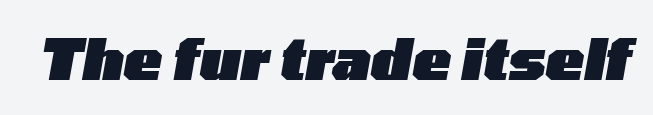
The image shows 57 px heavy, wide type, italic (leaning right); set normal letter spacing, not underlined; low stroke contrast and a medium x-height.
